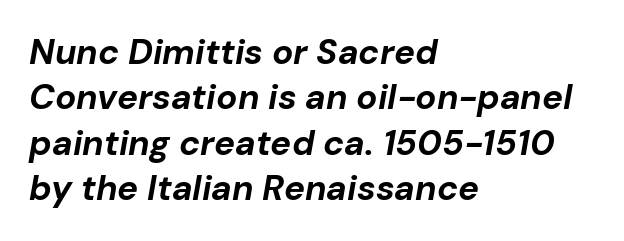
Every character sits at an angle, as italics do. Tracking value appears to be zero — textbook default spacing. Descender tails drop into unmarked territory. Strokes here are thick enough to call this a true bold.
